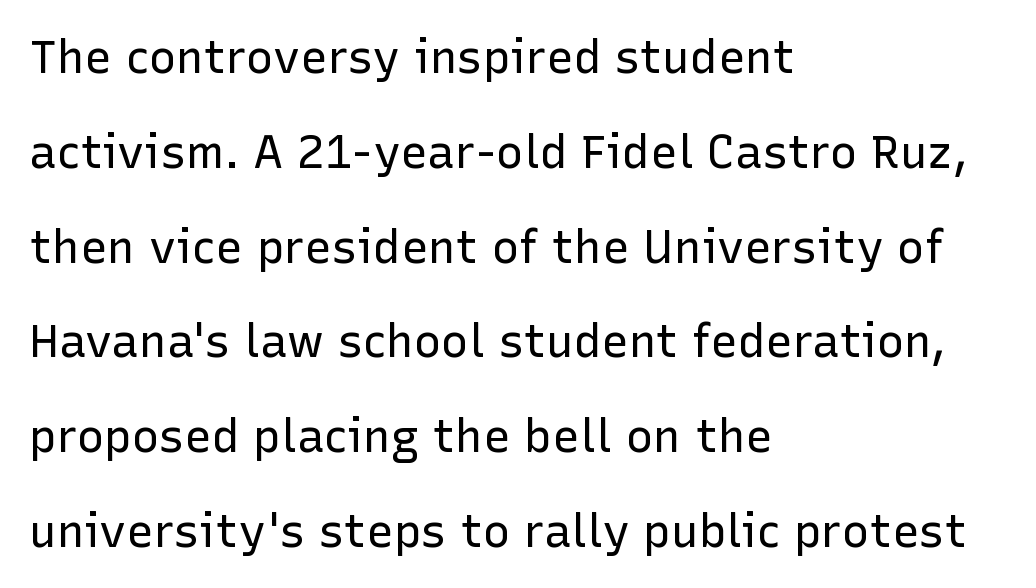
One-word summary of the alignment: left. Descenders are the only things crossing below the line. Varying glyph widths throughout — classic text-font behaviour. The font family rendered here belongs to the sans-serif group. There is no visible air inserted between adjacent glyphs.
